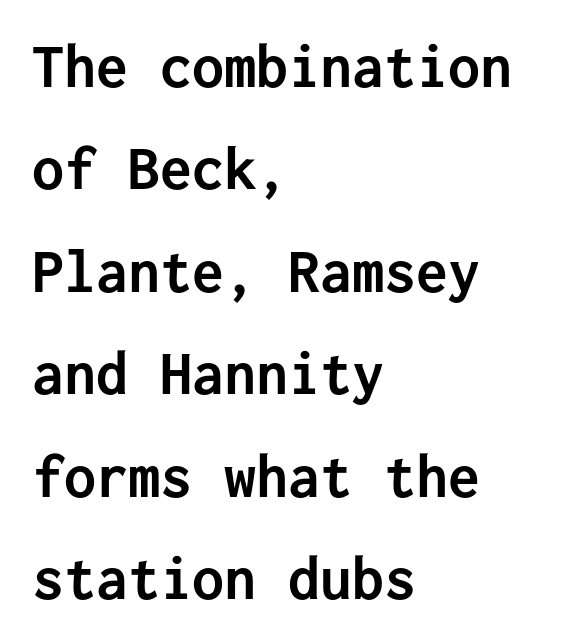
{"serif": "no", "italic": "no", "bold": "yes", "weight": "semibold", "width": "normal", "stroke_contrast": "low", "x_height": "medium", "monospaced": "yes", "underline": "no", "align": "left", "line_spacing": "normal", "line_spacing_ratio": 1.6, "letter_spacing": "normal", "letter_spacing_em": 0.0, "glyph_px": 64}
